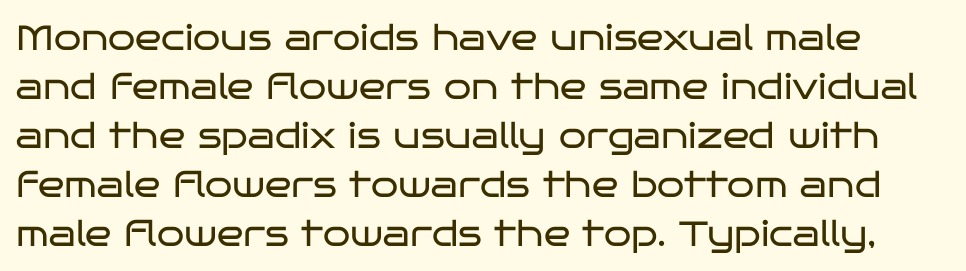
{"serif": "no", "italic": "no", "bold": "no", "weight": "regular", "width": "wide", "stroke_contrast": "low", "x_height": "large", "monospaced": "no", "underline": "no", "line_spacing": "normal", "line_spacing_ratio": 1.4, "letter_spacing": "normal", "letter_spacing_em": 0.0, "glyph_px": 35}
